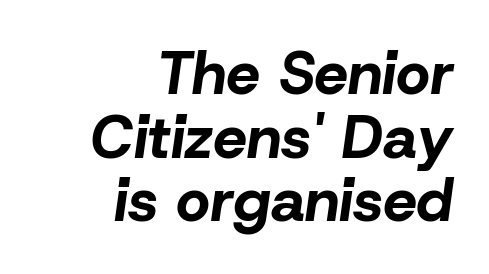
The image shows 60 px bold type, italic (leaning right); set right-aligned, tight line spacing (1.06x), normal letter spacing, not underlined; low stroke contrast and a medium x-height.
